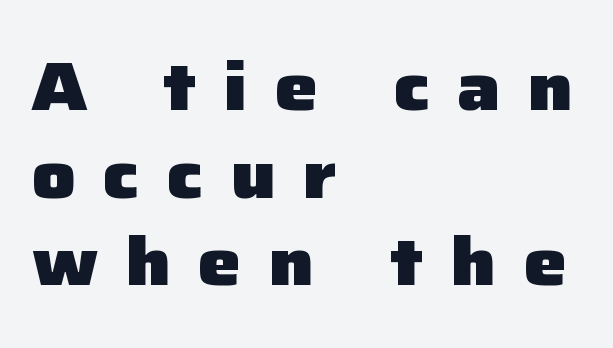
In terms of letterspacing, this is a distinctly airy, spread setting. Character widths vary here, with narrow letters taking less room than wide ones. Leftover space on each line is placed entirely after the last word. If you measured baseline to baseline, you'd find a middling distance.
